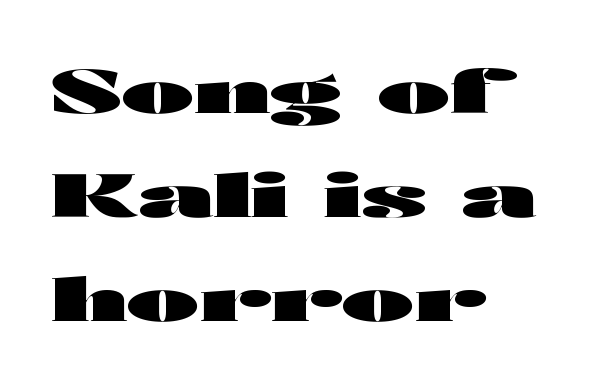
{"serif": "no", "italic": "no", "bold": "yes", "weight": "heavy", "width": "wide", "stroke_contrast": "high", "x_height": "medium", "monospaced": "no", "underline": "no", "align": "left", "line_spacing_ratio": 1.76, "letter_spacing": "normal", "letter_spacing_em": 0.0, "glyph_px": 59}
